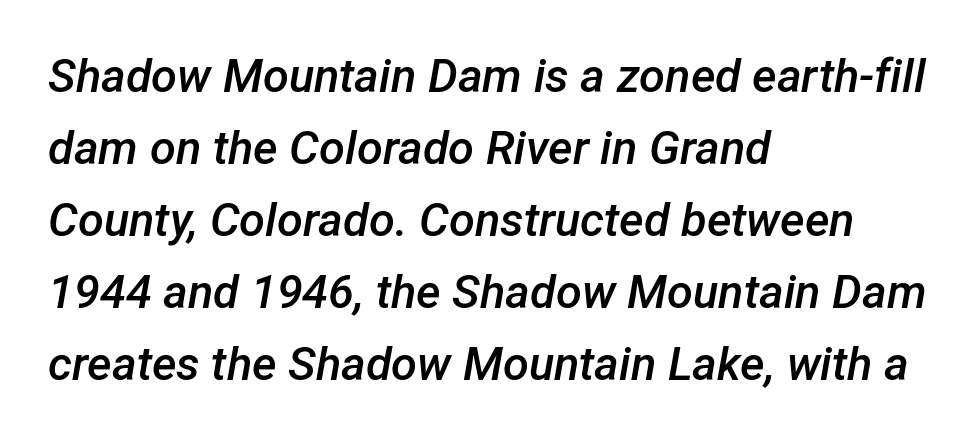
Visually the block forms a straight wall on the left and a jagged coastline on the right. Each new line begins a customary step beneath the previous one. A typesetter would mark this as italic. Compared with an ordinary text face, these strokes are moderately heavier — a semibold. Characters follow at the spacing the type designer built in. Nobody drew a line under any word here.
